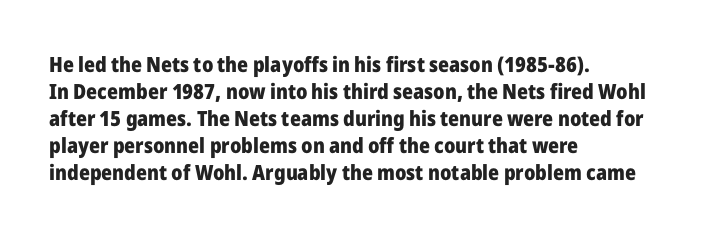
{"italic": "no", "bold": "yes", "underline": "no", "align": "left", "line_spacing": "normal", "line_spacing_ratio": 1.28, "letter_spacing": "normal", "letter_spacing_em": 0.0, "glyph_px": 21}
